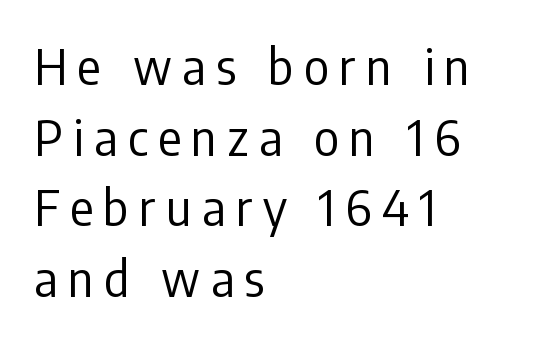
The image shows 49 px regular-weight, condensed sans-serif type, upright; set left-aligned, normal line spacing (1.44x), unusually wide letter spacing (+0.21 em), not underlined; low stroke contrast and a medium x-height.
